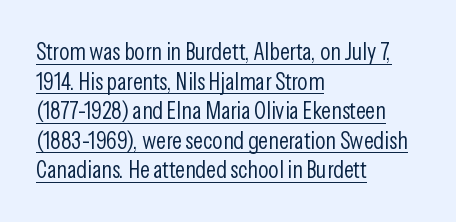
The image shows 24 px text type, upright; set left-aligned, line spacing 1.23x, normal letter spacing, underlined.
